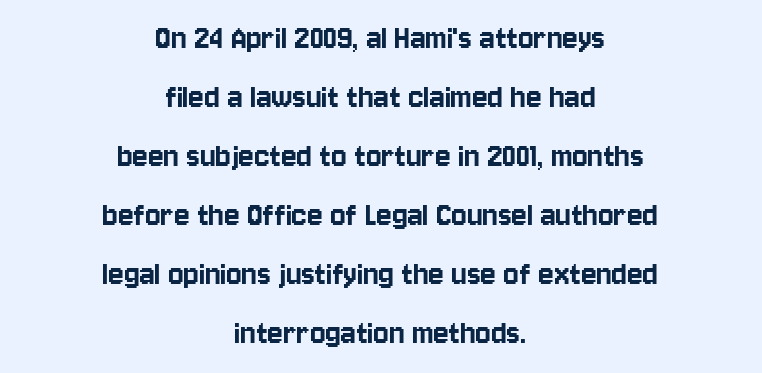
Q: Is the text italic (slanted)? A: No, it is upright.
Q: Is the typeface a serif or a sans-serif typeface? A: Sans-serif.
Q: Is the text underlined? A: No.
Q: How is the paragraph aligned? A: Centered.
Q: Is the spacing between letters normal or unusually wide? A: Normal.
Q: Is the spacing between lines tight, normal or loose? A: Normal.
Q: Width (condensed, normal, or wide)? A: Condensed.
Q: Stroke contrast? A: Low.
Q: x-height? A: Large.
Q: Monospaced? A: No.
